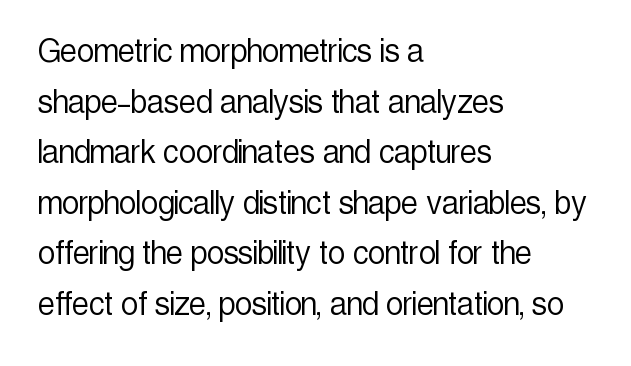
Inter-character spacing is left at the font's built-in metrics. This rendering features lettering with no underline. Each letter keeps its own natural width here, so spacing adapts to shape. The leading is moderate, giving the passage an even texture.
